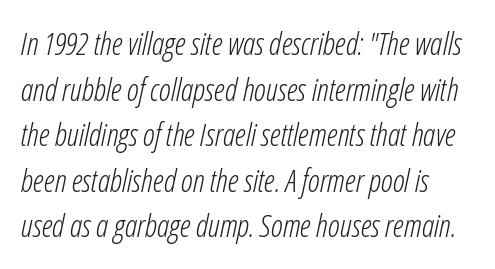
{"italic": "yes", "lean": "right", "slant_degrees": 12, "bold": "no", "weight": "light", "width": "condensed", "stroke_contrast": "low", "x_height": "medium", "monospaced": "no", "underline": "no", "line_spacing": "normal", "line_spacing_ratio": 1.47, "letter_spacing": "normal", "letter_spacing_em": 0.0, "glyph_px": 31}
